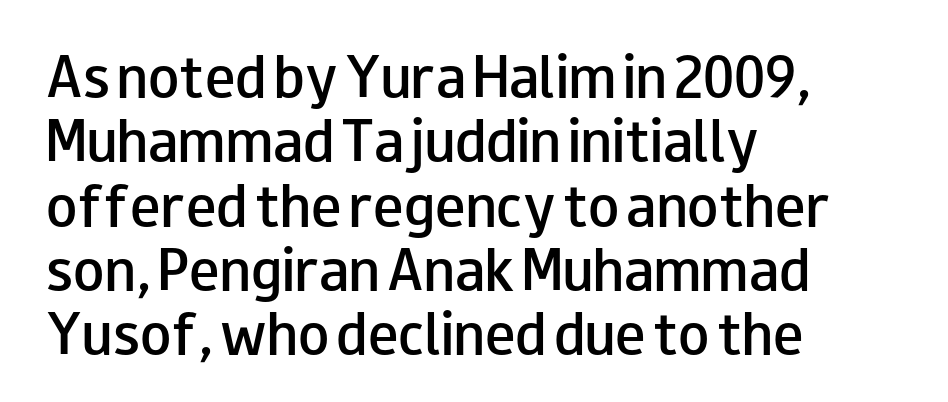
Q: Is the text bold? A: Semi-bold.
Q: Is the text italic (slanted)? A: No, it is upright.
Q: Is the typeface a serif or a sans-serif typeface? A: Sans-serif.
Q: Is the text underlined? A: No.
Q: How is the paragraph aligned? A: Left-aligned.
Q: Is the spacing between letters normal or unusually wide? A: Normal.
Q: Is the spacing between lines tight, normal or loose? A: Normal.
Q: Width (condensed, normal, or wide)? A: Wide.
Q: Stroke contrast? A: Low.
Q: x-height? A: Small.
Q: Monospaced? A: No.
